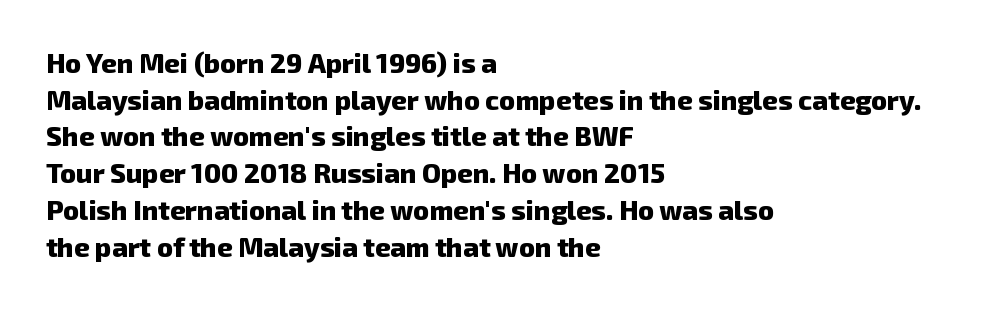
{"bold": "yes", "underline": "no", "align": "left", "line_spacing": "normal", "line_spacing_ratio": 1.36, "letter_spacing": "normal", "letter_spacing_em": 0.0, "glyph_px": 27}
